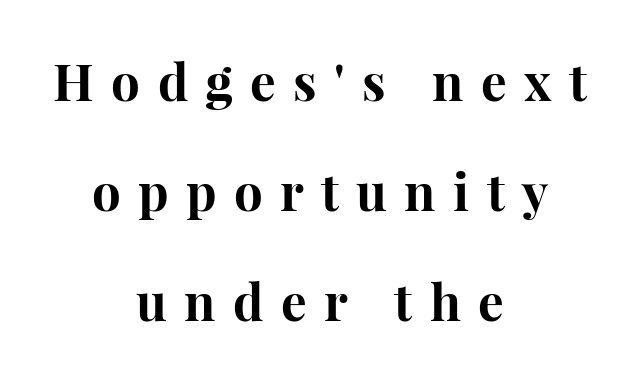
Line starts and ends both wander, symmetrically. Typographic density is high because the face is bold. The space beneath each line is pristine and unruled. The designer went with a serif here, giving each stem small feet. Loose tracking; the words dissolve into strings of separated letters. The block of text is sparse from top to bottom, with ample space between rows.
